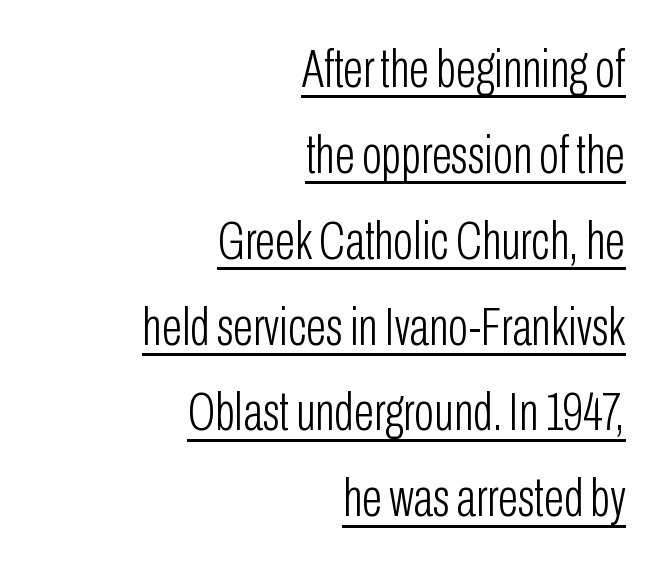
Is this a sans? Yes — the strokes have no serifs. Is there much room between lines? A standard amount, neither cramped nor airy. Typeset ragged left — the right edge is the straight one. The typeface has the unassuming heft of standard copy or less. Honestly, the letter spacing is just normal — you wouldn't notice it. Varying glyph widths throughout — classic text-font behaviour.
